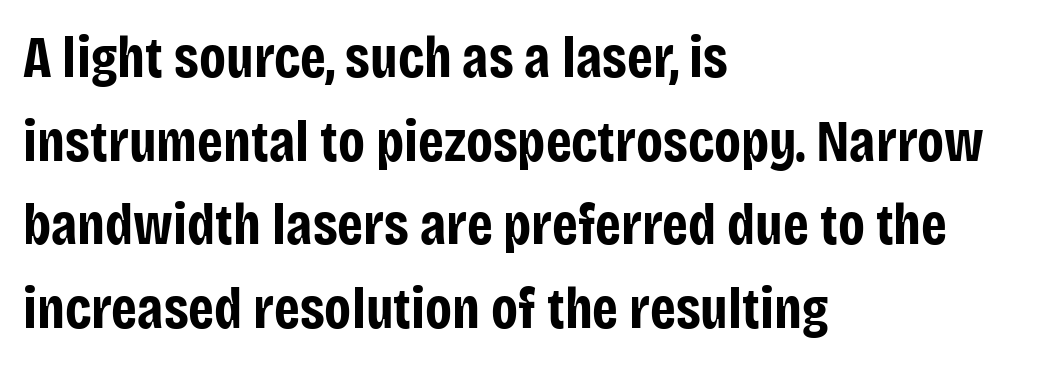
Q: Is the text bold? A: Yes.
Q: Is the text italic (slanted)? A: No, it is upright.
Q: Is the typeface a serif or a sans-serif typeface? A: Sans-serif.
Q: Is the text underlined? A: No.
Q: How is the paragraph aligned? A: Left-aligned.
Q: Is the spacing between letters normal or unusually wide? A: Normal.
Q: Is the spacing between lines tight, normal or loose? A: Normal.
Q: Width (condensed, normal, or wide)? A: Condensed.
Q: Stroke contrast? A: Low.
Q: x-height? A: Large.
Q: Monospaced? A: No.
